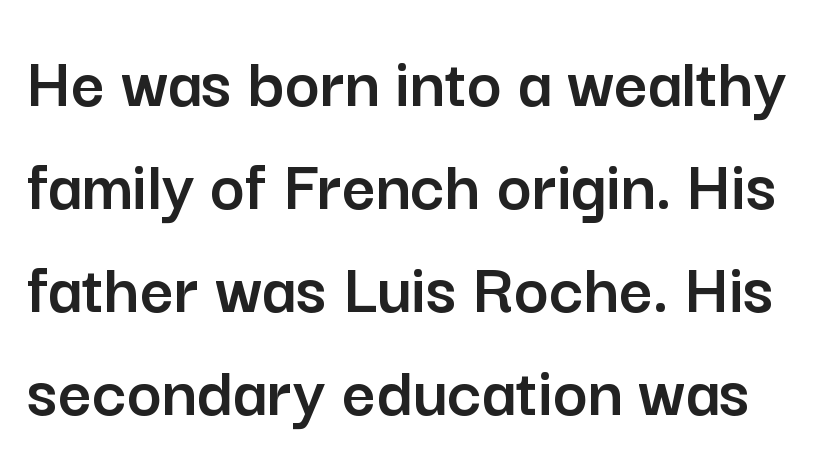
This sample keeps an unexceptional amount of space between lines. The type is set solid horizontally, with unmodified tracking. It's the straight-up-and-down kind of type. The type family on display is of the sans-serif kind.
